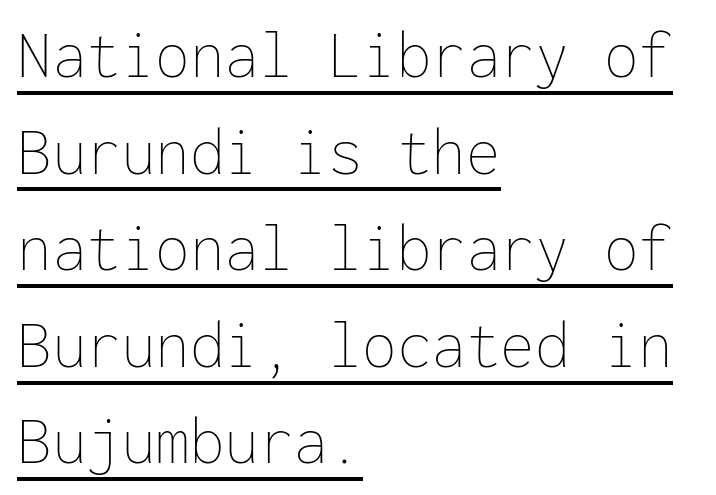
A typesetter would call this monospace, since all characters share one set width. The letterforms sit shoulder to shoulder at normal distance. This sample carries an underscore along the baseline area. Weight: in the light-to-regular range. Casual observation: everything's shoved over to the left.
